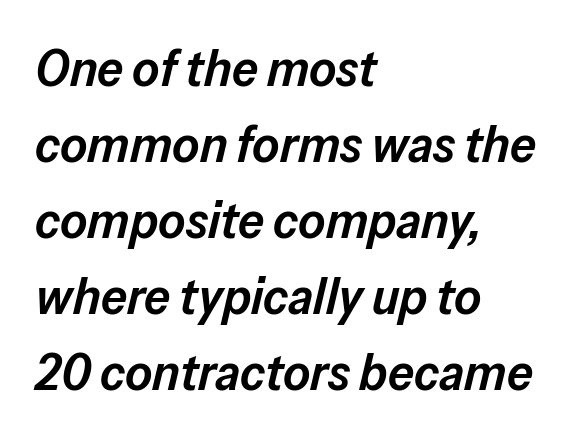
Q: Is the text bold? A: Semi-bold.
Q: Is the text italic (slanted)? A: Yes, it leans right by about 13 degrees.
Q: Is the text underlined? A: No.
Q: How is the paragraph aligned? A: Left-aligned.
Q: Is the spacing between letters normal or unusually wide? A: Normal.
Q: Is the spacing between lines tight, normal or loose? A: Normal.
Q: Width (condensed, normal, or wide)? A: Normal.
Q: Stroke contrast? A: Low.
Q: x-height? A: Medium.
Q: Monospaced? A: No.
